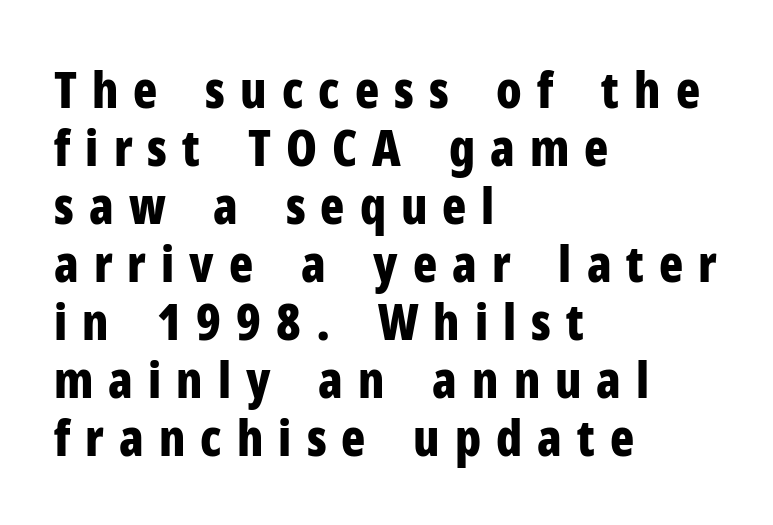
The letters are spread apart with noticeably loose tracking. Looks like regular typesetting: each glyph gets only the width it needs. Reading down the block, your eye returns to a fixed left position each line. On the weight axis this lands at bold, roughly 700.
